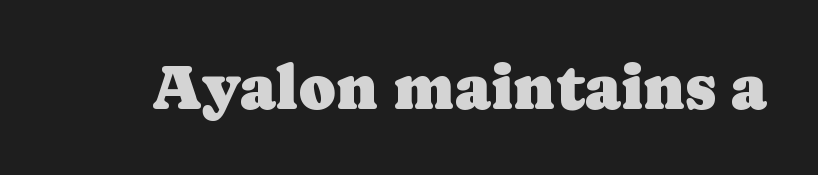
Q: Is the text italic (slanted)? A: No, it is upright.
Q: Is the typeface a serif or a sans-serif typeface? A: Serif.
Q: Is the text underlined? A: No.
Q: Is the spacing between letters normal or unusually wide? A: Normal.
Q: Width (condensed, normal, or wide)? A: Normal.
Q: Stroke contrast? A: Low.
Q: x-height? A: Medium.
Q: Monospaced? A: No.
